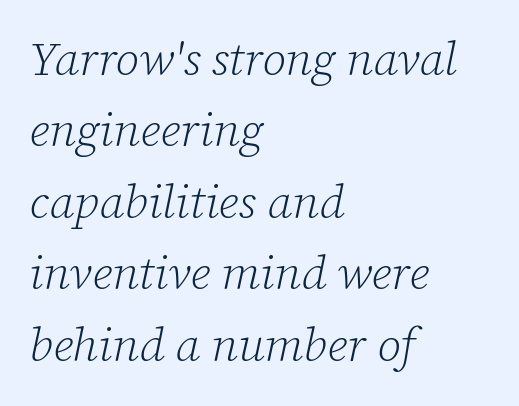
Is the type heavy? It reads as light-to-regular instead. If you measured baseline to baseline, you'd find a middling distance. Letterform terminals end in serifs throughout the passage. The rendering uses natural spacing where letterforms have individual widths. The tracking reads as untouched default to a designer's eye. In CSS terms this would be text-align: left.
